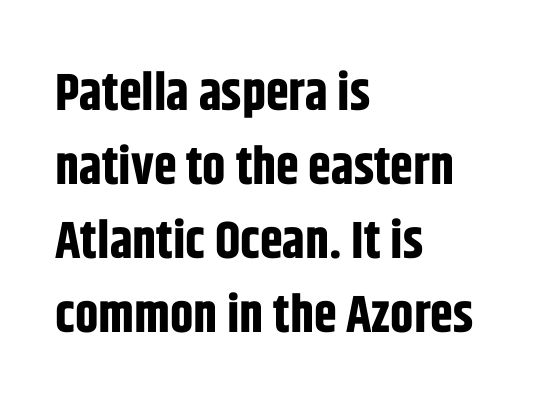
{"serif": "no", "italic": "no", "bold": "yes", "weight": "bold", "width": "condensed", "stroke_contrast": "low", "x_height": "large", "monospaced": "no", "underline": "no", "align": "left", "line_spacing": "normal", "line_spacing_ratio": 1.42, "letter_spacing": "normal", "letter_spacing_em": 0.0, "glyph_px": 52}
